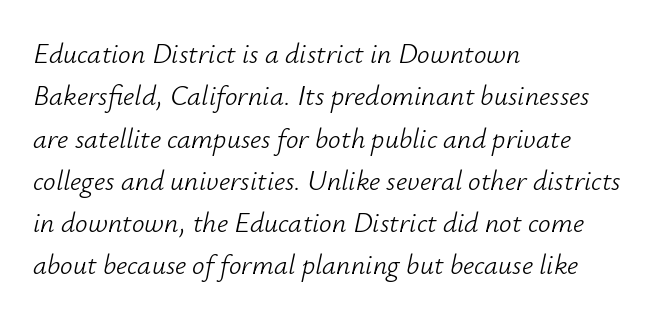
Q: Is the text bold? A: No.
Q: Is the text italic (slanted)? A: Yes, it leans right by about 12 degrees.
Q: Is the text underlined? A: No.
Q: How is the paragraph aligned? A: Left-aligned.
Q: Is the spacing between letters normal or unusually wide? A: Normal.
Q: Is the spacing between lines tight, normal or loose? A: Normal.
Q: Width (condensed, normal, or wide)? A: Normal.
Q: Stroke contrast? A: Low.
Q: x-height? A: Small.
Q: Monospaced? A: No.
